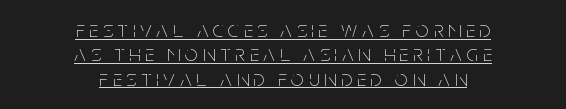
Letters have the restrained weight of plain body copy at most. The face used here is rendered with a markedly widened letterfit. A baseline rule has been typeset under these characters. The passage shown stacks its lines with hardly any gap. Visually the block forms a symmetrical silhouette, jagged on both flanks. Notice how the stems are strictly vertical — no italics here.
